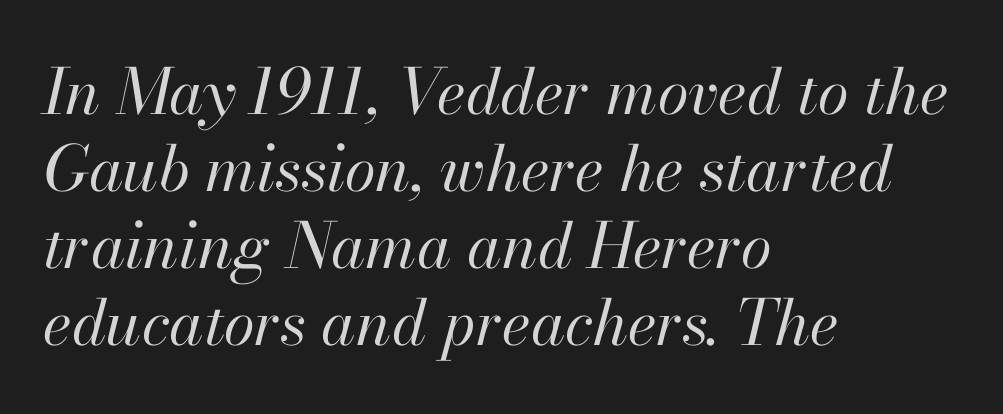
{"italic": "yes", "lean": "right", "slant_degrees": 13, "bold": "no", "weight": "regular", "width": "normal", "stroke_contrast": "high", "x_height": "small", "monospaced": "no", "underline": "no", "align": "left", "line_spacing_ratio": 1.22, "letter_spacing": "normal", "letter_spacing_em": 0.0, "glyph_px": 63}
